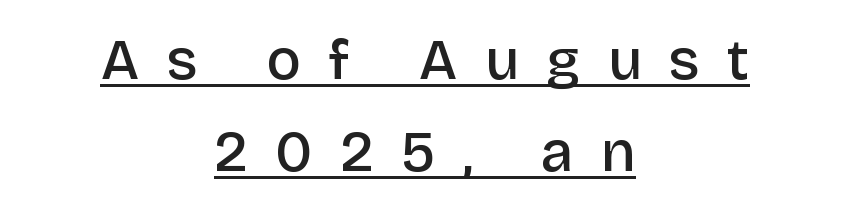
A semibold gives these letters moderate extra thickness, short of bold. Caption: lettering with a line underneath. Interline gaps are of average width in this sample. Nope, no serifs anywhere on these letters. Characters remain perfectly vertical along every line.
